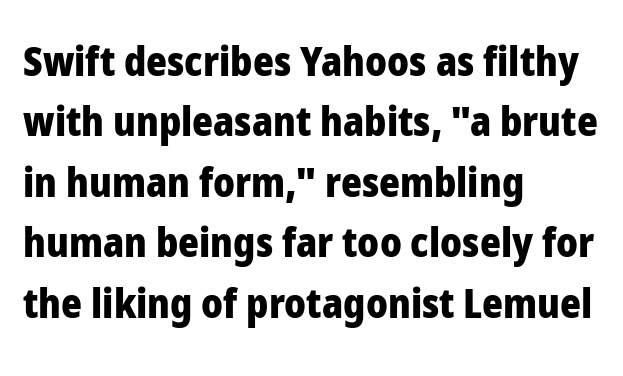
The text block is weighted toward the left margin, trailing off unevenly rightward. Italic? Not at all — the glyphs are vertical. Honestly, the letter spacing is just normal — you wouldn't notice it. Baseline-to-baseline distance is the conventional proportion of letter height. The characters look thick and weighty, a clear bold. Descenders hang freely into open space.
